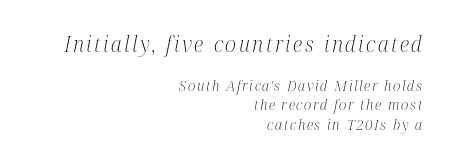
{"italic": "yes", "lean": "right", "slant_degrees": 12, "bold": "no", "underline": "no", "align": "right", "line_spacing": "normal", "line_spacing_ratio": 1.42, "larger_block": "first", "size_ratio": 1.5, "glyph_px": 21}
